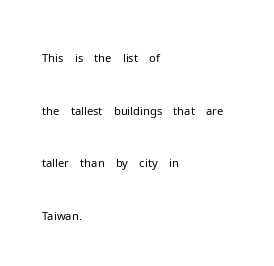
These lines are set flush left with a ragged right edge. Honestly, the rows look like they've been pulled way apart. This is not heavy type; no bold has been used. Italic? Not at all — the glyphs are vertical. Unmarked baselines from the first word to the last. This rendering leaves character spacing at its baseline value.
